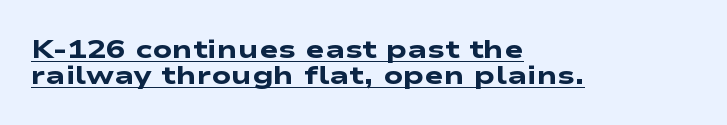
{"bold": "yes", "underline": "yes", "align": "left", "line_spacing": "tight", "line_spacing_ratio": 0.99, "letter_spacing": "normal", "letter_spacing_em": 0.0, "glyph_px": 26}
